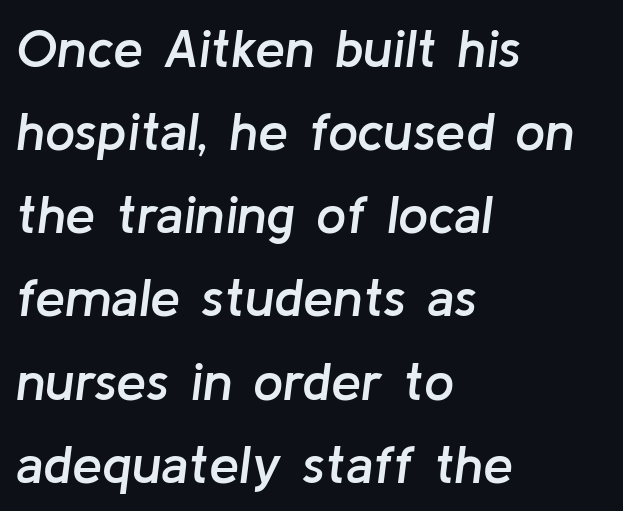
Q: Is the text bold? A: Semi-bold.
Q: Is the text italic (slanted)? A: Yes, it leans right by about 8 degrees.
Q: Is the text underlined? A: No.
Q: How is the paragraph aligned? A: Left-aligned.
Q: Is the spacing between letters normal or unusually wide? A: Normal.
Q: Is the spacing between lines tight, normal or loose? A: Normal.
Q: Width (condensed, normal, or wide)? A: Normal.
Q: Stroke contrast? A: Low.
Q: x-height? A: Medium.
Q: Monospaced? A: No.
